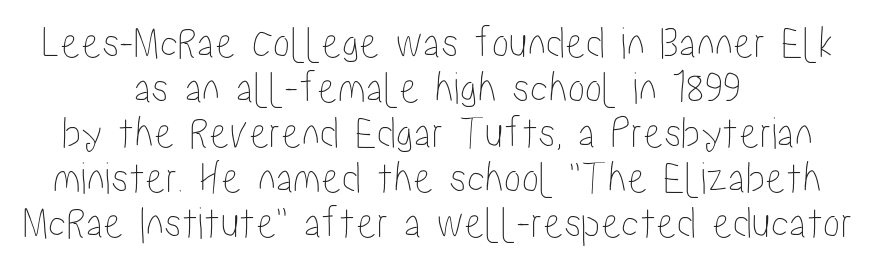
{"italic": "no", "width": "condensed", "stroke_contrast": "low", "x_height": "medium", "monospaced": "no", "underline": "no", "align": "center", "line_spacing": "tight", "line_spacing_ratio": 0.98, "letter_spacing": "normal", "letter_spacing_em": 0.0, "glyph_px": 46}
